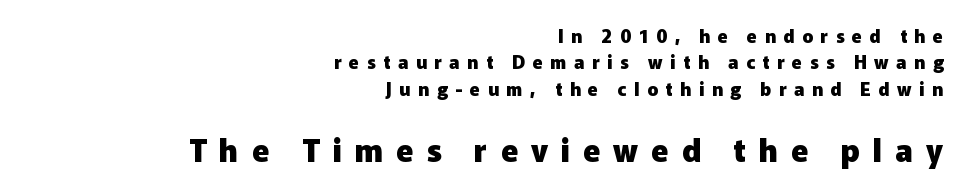
Q: Is the text bold? A: Yes.
Q: Is the text italic (slanted)? A: No, it is upright.
Q: Is the typeface a serif or a sans-serif typeface? A: Sans-serif.
Q: Is the text underlined? A: No.
Q: How is the paragraph aligned? A: Right-aligned.
Q: Is the spacing between letters normal or unusually wide? A: Unusually wide.
Q: Is the spacing between lines tight, normal or loose? A: Normal.
Q: Which block of text is set in a larger size, the first (top) or the second (bottom)? A: The second (bottom) one.
Q: Width (condensed, normal, or wide)? A: Normal.
Q: Stroke contrast? A: Low.
Q: x-height? A: Medium.
Q: Monospaced? A: No.
